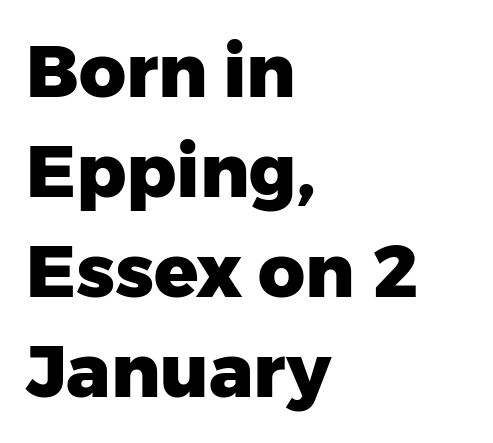
Looks like regular typesetting: each glyph gets only the width it needs. Rule under the text: the space is simply empty. The letters stand upright; this is a roman face. These lines stack with their left ends in a neat column. A sans-serif font was chosen for this passage.
